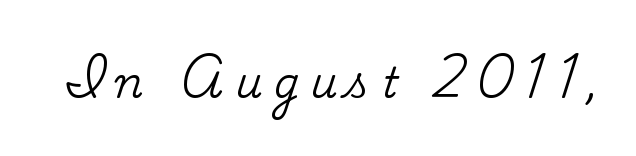
The image shows 42 px text type; set unusually wide letter spacing (+0.26 em), not underlined; medium stroke contrast and a small x-height.
